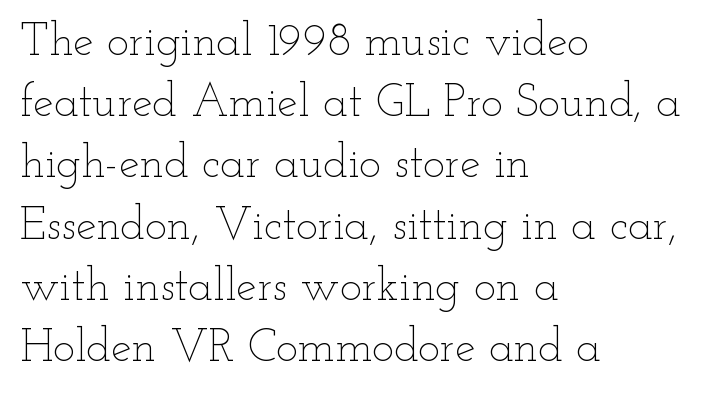
Q: Is the text bold? A: No.
Q: Is the text italic (slanted)? A: No, it is upright.
Q: Is the text underlined? A: No.
Q: How is the paragraph aligned? A: Left-aligned.
Q: Is the spacing between letters normal or unusually wide? A: Normal.
Q: Is the spacing between lines tight, normal or loose? A: Normal.
Q: Width (condensed, normal, or wide)? A: Wide.
Q: Stroke contrast? A: Low.
Q: x-height? A: Small.
Q: Monospaced? A: No.
